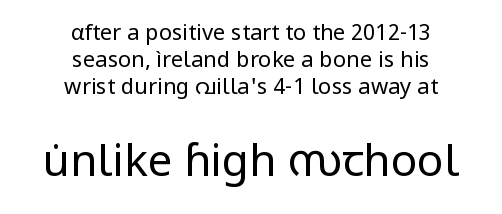
Q: Is the text bold? A: No.
Q: Is the text italic (slanted)? A: No, it is upright.
Q: Is the typeface a serif or a sans-serif typeface? A: Sans-serif.
Q: Is the text underlined? A: No.
Q: How is the paragraph aligned? A: Centered.
Q: Is the spacing between letters normal or unusually wide? A: Normal.
Q: Which block of text is set in a larger size, the first (top) or the second (bottom)? A: The second (bottom) one.
Q: Width (condensed, normal, or wide)? A: Normal.
Q: Stroke contrast? A: Low.
Q: x-height? A: Medium.
Q: Monospaced? A: No.
